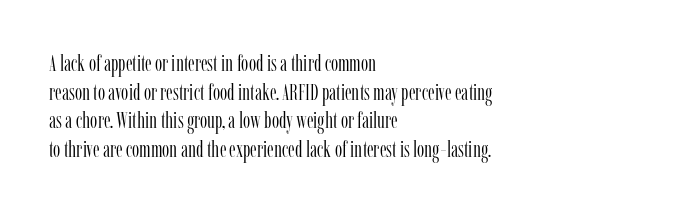
Beneath every word, the page is bare. On a weight scale, this lands at 450 or below. Look at the tracking — it's just the regular setting, nothing added. The typesetter chose a ragged-right arrangement here. Upright lettering throughout.
